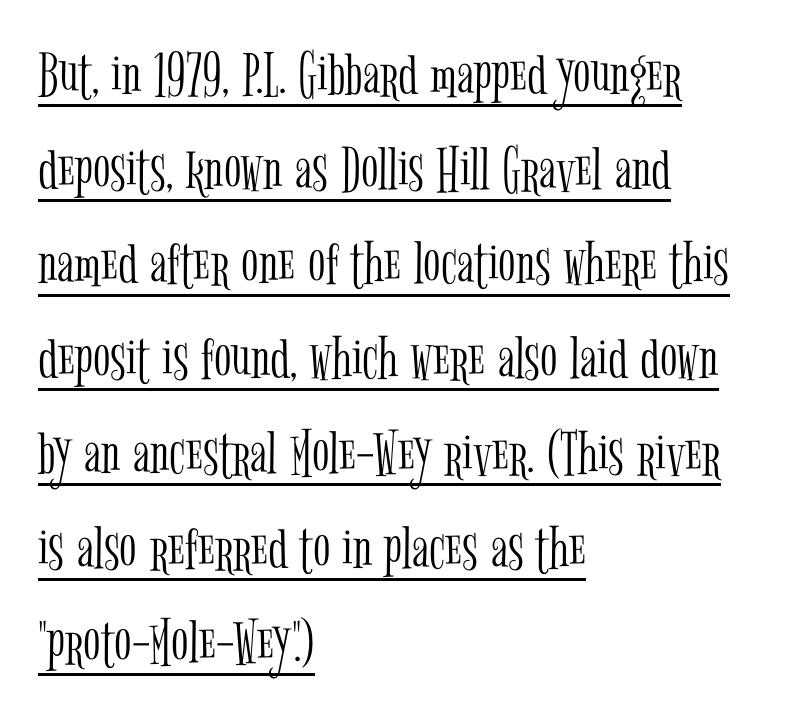
No italicization has been applied; the sample stays upright. A typographer would call this underscored text. Horizontally, the lines are justified to the leading edge only. Varying glyph widths throughout — classic text-font behaviour. Students, observe: this is what conventionally led text looks like.
